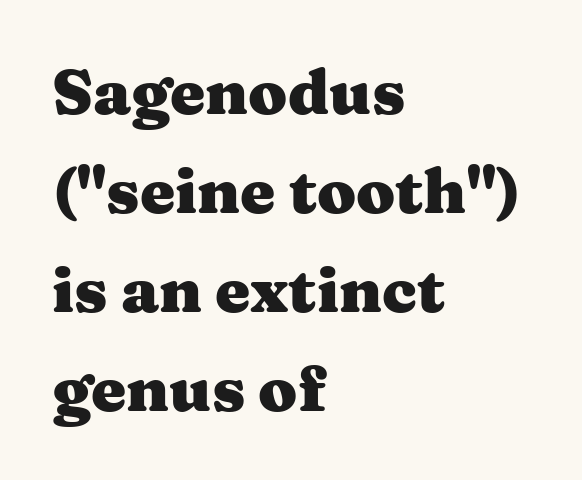
{"serif": "yes", "italic": "no", "bold": "yes", "weight": "heavy", "width": "wide", "stroke_contrast": "medium", "x_height": "medium", "monospaced": "no", "underline": "no", "align": "left", "line_spacing": "normal", "line_spacing_ratio": 1.57, "letter_spacing": "normal", "letter_spacing_em": 0.0, "glyph_px": 63}
